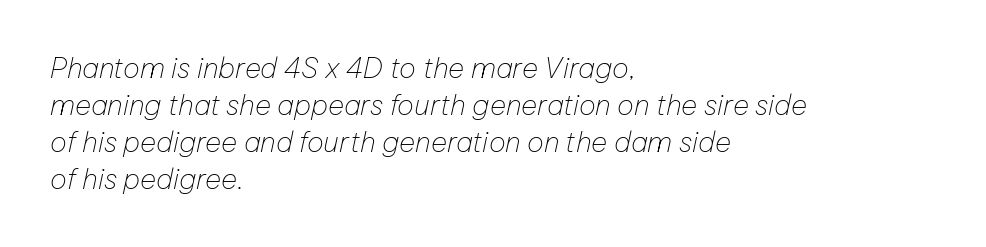
Q: Is the text bold? A: No.
Q: Is the text italic (slanted)? A: Yes, it leans right by about 12 degrees.
Q: Is the text underlined? A: No.
Q: How is the paragraph aligned? A: Left-aligned.
Q: Is the spacing between letters normal or unusually wide? A: Normal.
Q: Is the spacing between lines tight, normal or loose? A: Normal.
Q: Width (condensed, normal, or wide)? A: Normal.
Q: Stroke contrast? A: Low.
Q: x-height? A: Medium.
Q: Monospaced? A: No.
